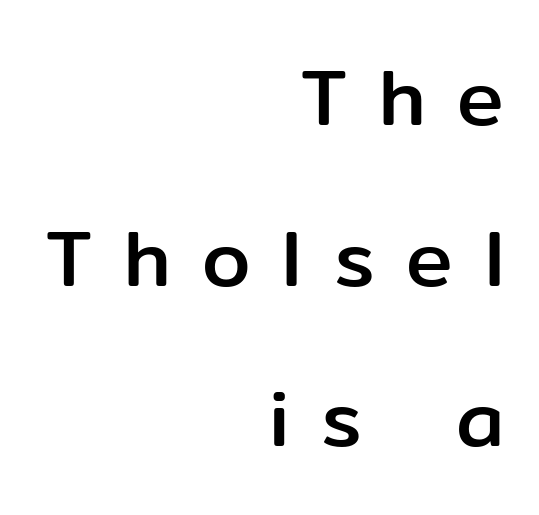
The image shows 78 px sans-serif type, upright; set right-aligned, loose line spacing (2.06x), unusually wide letter spacing (+0.41 em), not underlined; low stroke contrast and a medium x-height.
